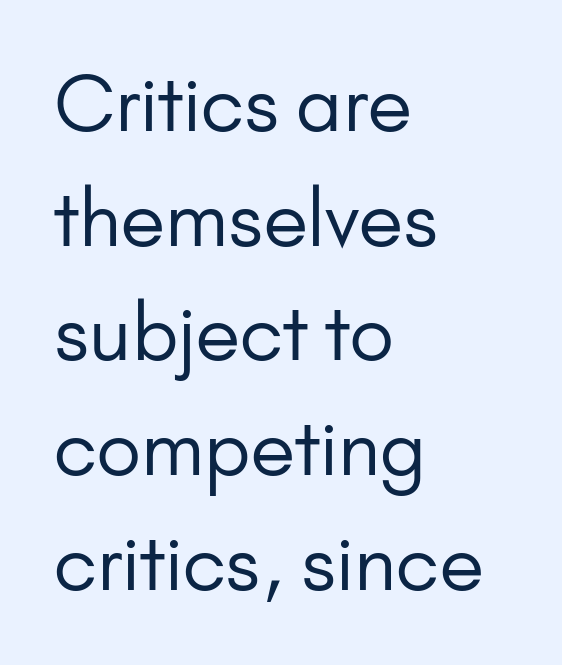
Q: Is the text bold? A: No.
Q: Is the text italic (slanted)? A: No, it is upright.
Q: Is the typeface a serif or a sans-serif typeface? A: Sans-serif.
Q: Is the text underlined? A: No.
Q: How is the paragraph aligned? A: Left-aligned.
Q: Is the spacing between letters normal or unusually wide? A: Normal.
Q: Is the spacing between lines tight, normal or loose? A: Normal.
Q: Width (condensed, normal, or wide)? A: Normal.
Q: Stroke contrast? A: Low.
Q: x-height? A: Small.
Q: Monospaced? A: No.
